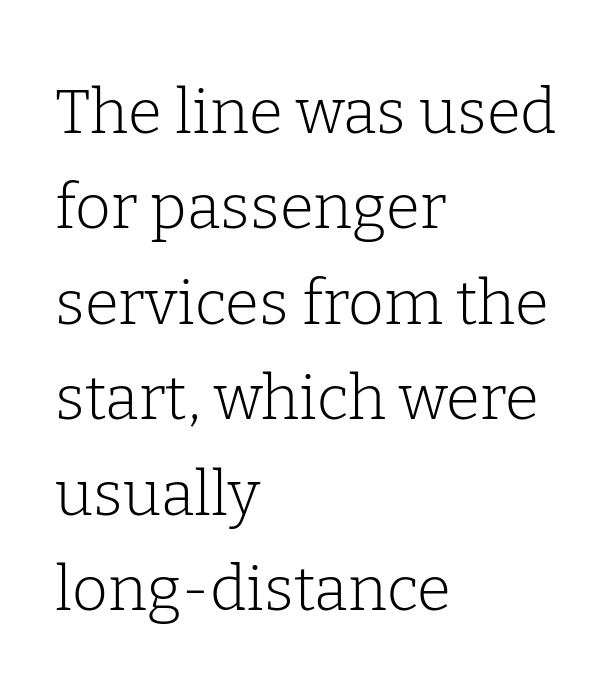
Caption: standard tracking, unaltered. Do the characters align in a grid? No, the font is proportional. Clear beneath every line of the passage. Evenly set lines give the paragraph a standard silhouette.
